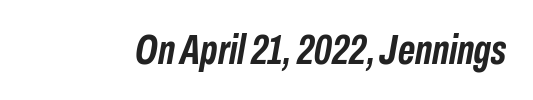
This is oblique type, the kind used for emphasis or titles. A typesetter would call this proportional, since set widths differ per character. The type is set solid horizontally, with unmodified tracking. The glyphs have the mass of a bold cut.
